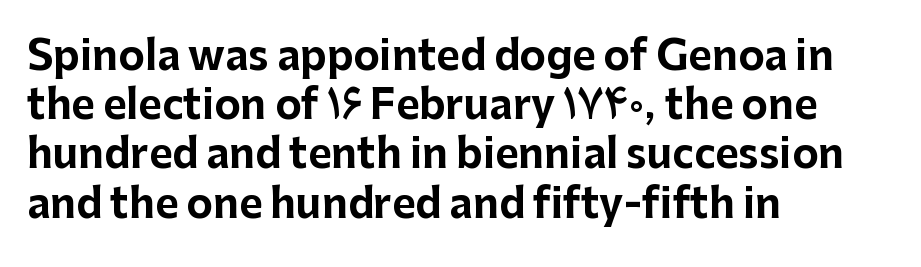
Glance below the letters and you will spot only blank space. Heft: maximum for text — a bold. What kind of face is this? One without serifs — a sans. Letter spacing: default.
